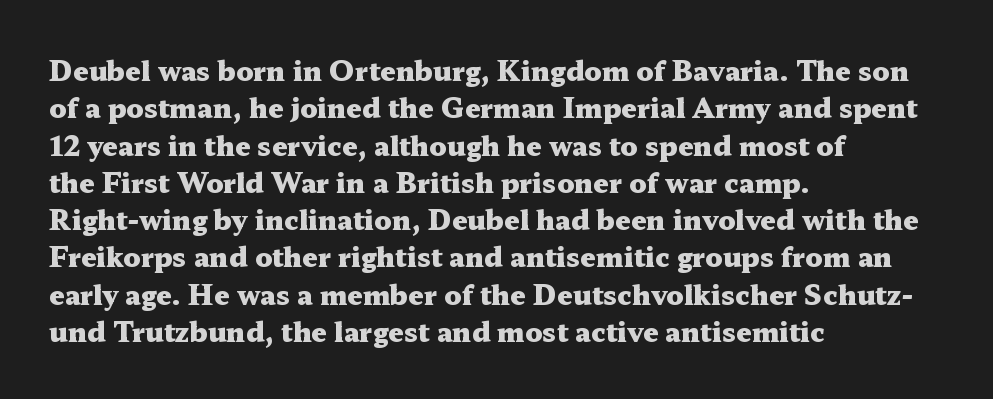
It's the straight-up-and-down kind of type. The lines are quadded left. Letter spacing: default. Rule under the text: the space is simply empty. The space between consecutive lines is moderate. Notice how thick the strokes are: this is what a full bold looks like.
